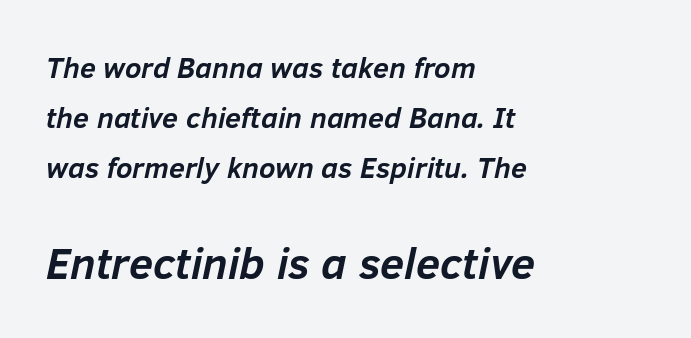
{"italic": "yes", "lean": "right", "slant_degrees": 12, "bold": "yes", "weight": "semibold", "width": "normal", "stroke_contrast": "low", "x_height": "medium", "monospaced": "no", "underline": "no", "align": "left", "line_spacing_ratio": 1.72, "letter_spacing": "normal", "letter_spacing_em": 0.0, "larger_block": "second", "size_ratio": 1.52, "glyph_px": 44}
